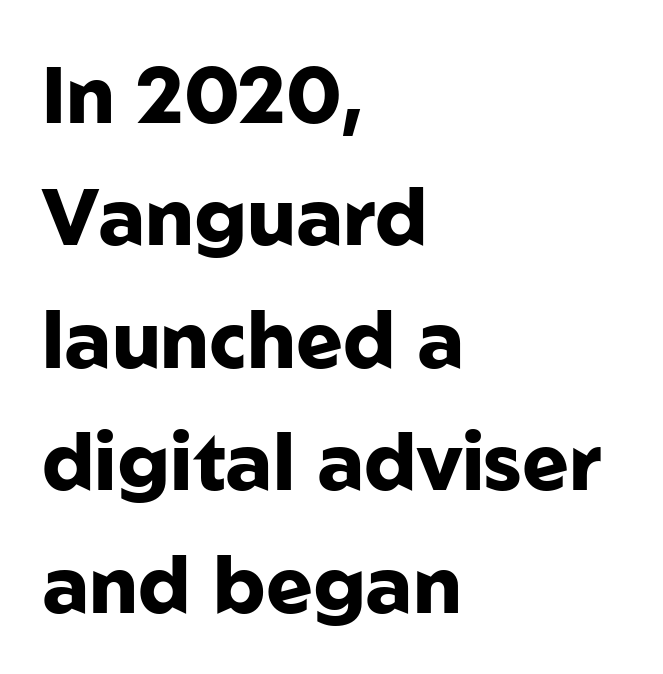
Proportional: the letters do not fall into vertical columns. The type is set solid horizontally, with unmodified tracking. These lines were composed using upright roman letters. Notice how descenders clear the ascenders below comfortably — that's standard leading.
